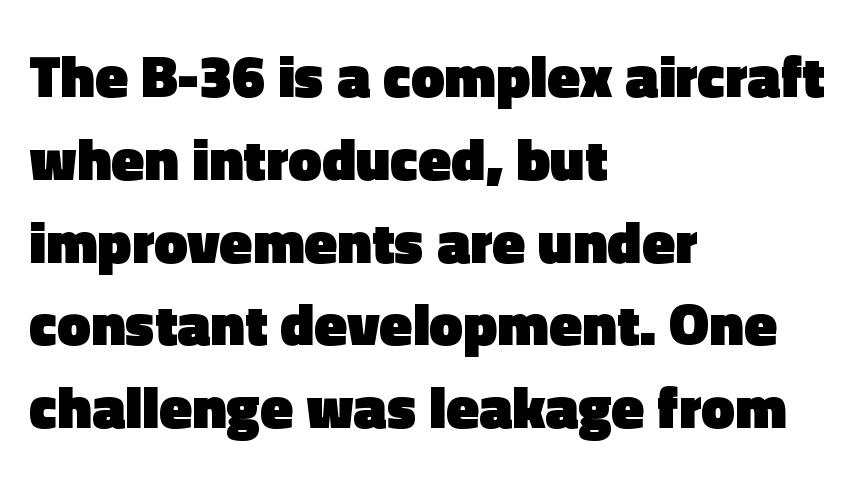
{"serif": "no", "italic": "no", "bold": "yes", "weight": "heavy", "width": "normal", "x_height": "medium", "monospaced": "no", "underline": "no", "align": "left", "line_spacing": "normal", "line_spacing_ratio": 1.38, "letter_spacing": "normal", "letter_spacing_em": 0.0, "glyph_px": 60}
